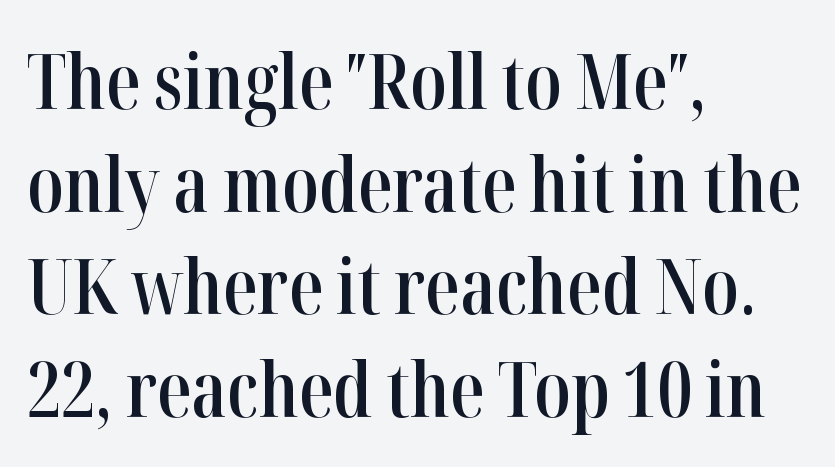
The image shows 76 px semibold, condensed serif type, upright; set left-aligned, normal line spacing (1.35x), normal letter spacing, not underlined; high stroke contrast and a medium x-height.
